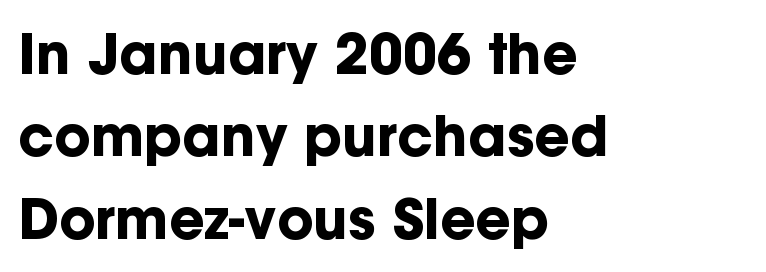
Q: Is the text bold? A: Yes.
Q: Is the text italic (slanted)? A: No, it is upright.
Q: Is the typeface a serif or a sans-serif typeface? A: Sans-serif.
Q: Is the text underlined? A: No.
Q: How is the paragraph aligned? A: Left-aligned.
Q: Is the spacing between letters normal or unusually wide? A: Normal.
Q: Is the spacing between lines tight, normal or loose? A: Normal.
Q: Width (condensed, normal, or wide)? A: Normal.
Q: Stroke contrast? A: Low.
Q: x-height? A: Medium.
Q: Monospaced? A: No.
